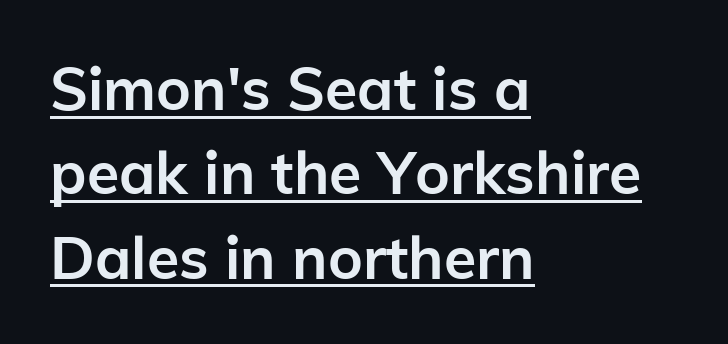
{"serif": "no", "italic": "no", "bold": "yes", "weight": "semibold", "width": "normal", "stroke_contrast": "low", "x_height": "medium", "monospaced": "no", "underline": "yes", "align": "left", "line_spacing": "normal", "line_spacing_ratio": 1.43, "letter_spacing": "normal", "letter_spacing_em": 0.0, "glyph_px": 59}
